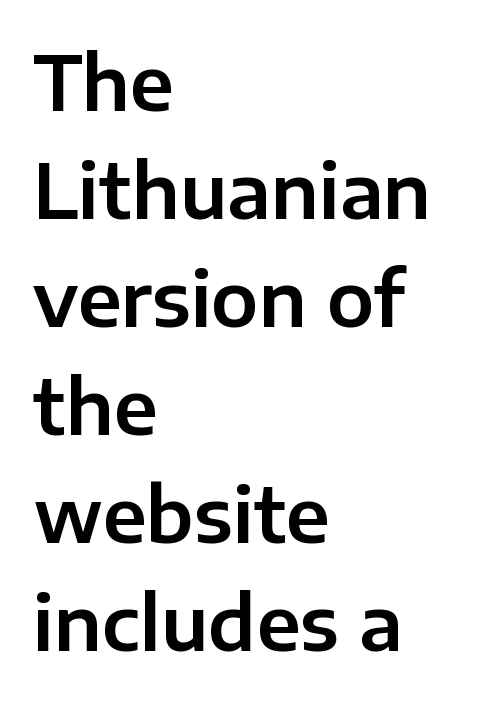
Q: Is the text italic (slanted)? A: No, it is upright.
Q: Is the typeface a serif or a sans-serif typeface? A: Sans-serif.
Q: Is the text underlined? A: No.
Q: How is the paragraph aligned? A: Left-aligned.
Q: Is the spacing between letters normal or unusually wide? A: Normal.
Q: Is the spacing between lines tight, normal or loose? A: Normal.
Q: Width (condensed, normal, or wide)? A: Normal.
Q: Stroke contrast? A: Low.
Q: x-height? A: Medium.
Q: Monospaced? A: No.
